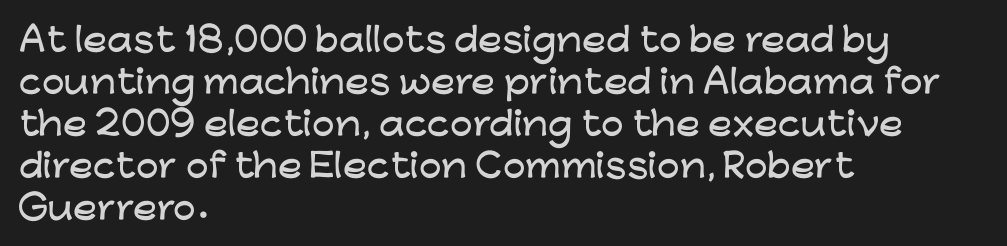
{"serif": "no", "italic": "no", "width": "wide", "stroke_contrast": "low", "x_height": "medium", "monospaced": "no", "underline": "no", "align": "left", "line_spacing": "normal", "line_spacing_ratio": 1.31, "letter_spacing": "normal", "letter_spacing_em": 0.0, "glyph_px": 32}
